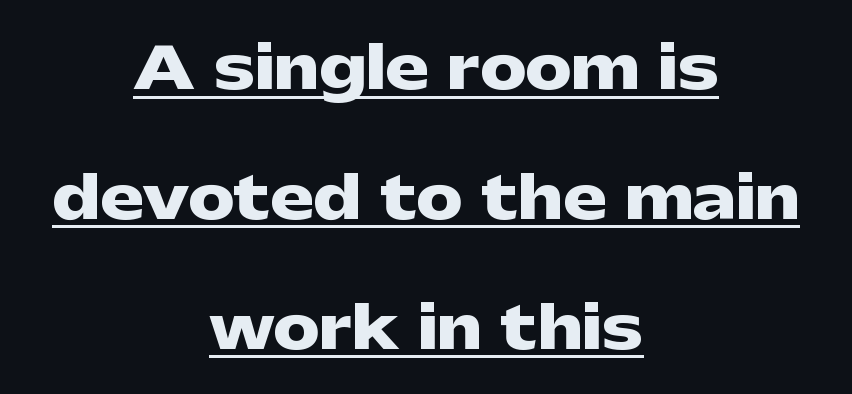
Q: Is the text bold? A: Yes.
Q: Is the text italic (slanted)? A: No, it is upright.
Q: Is the typeface a serif or a sans-serif typeface? A: Sans-serif.
Q: Is the text underlined? A: Yes.
Q: How is the paragraph aligned? A: Centered.
Q: Is the spacing between letters normal or unusually wide? A: Normal.
Q: Is the spacing between lines tight, normal or loose? A: Loose.
Q: Width (condensed, normal, or wide)? A: Wide.
Q: Stroke contrast? A: Low.
Q: x-height? A: Medium.
Q: Monospaced? A: No.
